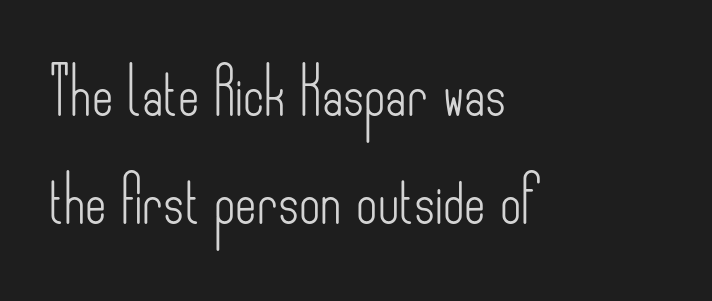
The image shows 46 px light, condensed sans-serif type, upright; set left-aligned, loose line spacing (2.35x), normal letter spacing, not underlined; low stroke contrast and a small x-height.
